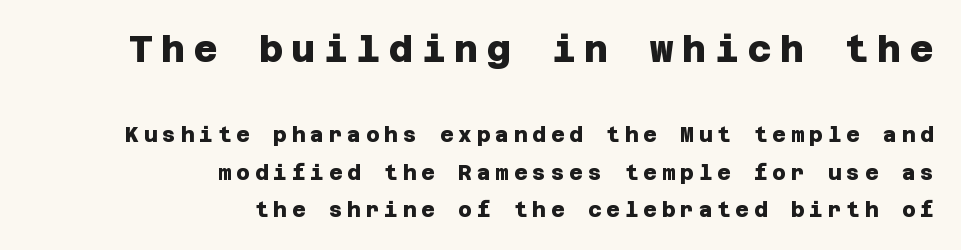
The image shows 37 px heavy sans-serif type; set right-aligned, line spacing 1.78x, unusually wide letter spacing (+0.23 em), not underlined; the first (top) block is 1.76x larger; low stroke contrast and a large x-height.
